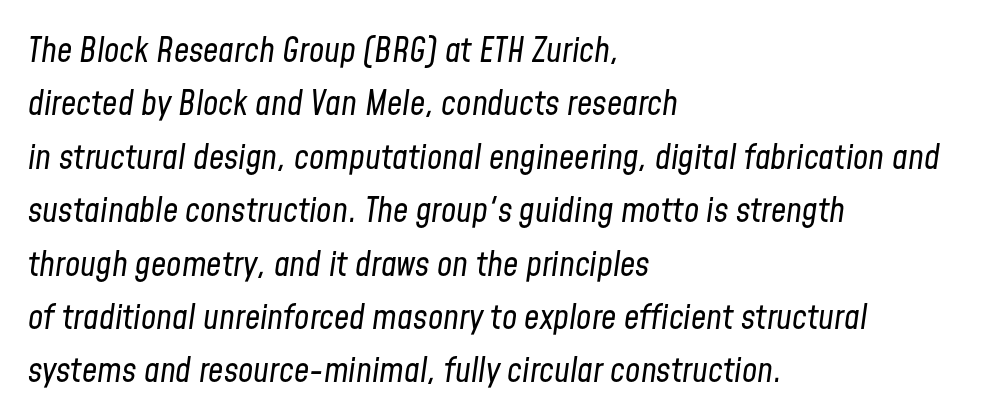
Q: Is the text bold? A: No.
Q: Is the text italic (slanted)? A: Yes, it leans right by about 8 degrees.
Q: Is the text underlined? A: No.
Q: How is the paragraph aligned? A: Left-aligned.
Q: Is the spacing between letters normal or unusually wide? A: Normal.
Q: Is the spacing between lines tight, normal or loose? A: Normal.
Q: Width (condensed, normal, or wide)? A: Condensed.
Q: Stroke contrast? A: Low.
Q: x-height? A: Medium.
Q: Monospaced? A: No.
